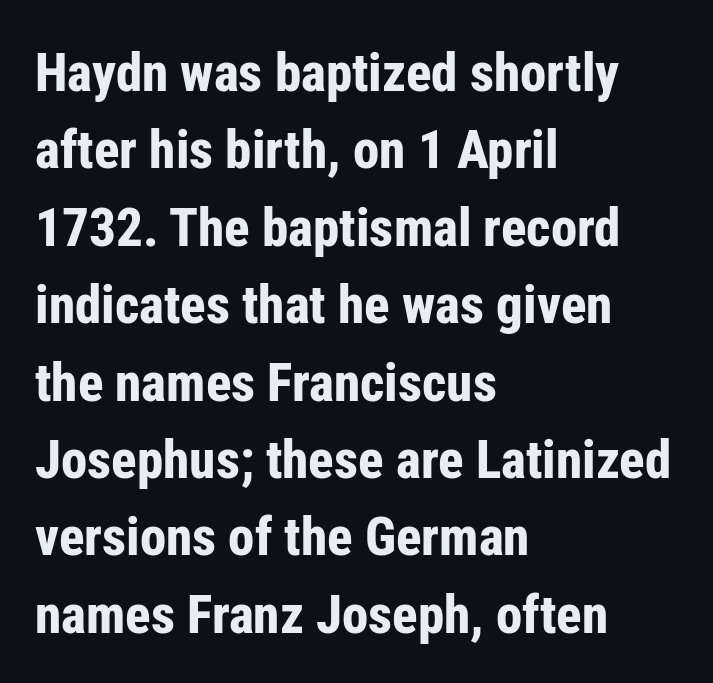
{"serif": "no", "italic": "no", "bold": "yes", "weight": "bold", "width": "condensed", "stroke_contrast": "low", "x_height": "medium", "monospaced": "no", "underline": "no", "align": "left", "line_spacing": "normal", "line_spacing_ratio": 1.46, "letter_spacing": "normal", "letter_spacing_em": 0.0, "glyph_px": 53}
